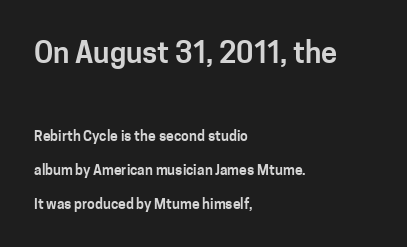
{"serif": "no", "italic": "no", "width": "normal", "stroke_contrast": "low", "x_height": "medium", "monospaced": "no", "underline": "no", "align": "left", "line_spacing": "loose", "line_spacing_ratio": 2.41, "letter_spacing": "normal", "letter_spacing_em": 0.0, "larger_block": "first", "size_ratio": 2.07, "glyph_px": 29}
